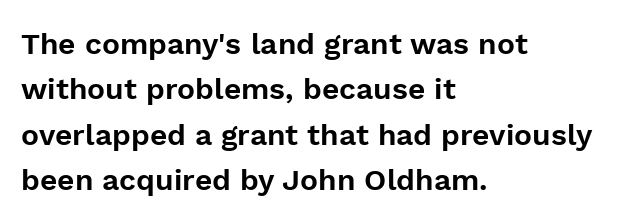
Q: Is the text italic (slanted)? A: No, it is upright.
Q: Is the typeface a serif or a sans-serif typeface? A: Sans-serif.
Q: Is the text underlined? A: No.
Q: How is the paragraph aligned? A: Left-aligned.
Q: Is the spacing between letters normal or unusually wide? A: Normal.
Q: Is the spacing between lines tight, normal or loose? A: Normal.
Q: Width (condensed, normal, or wide)? A: Normal.
Q: Stroke contrast? A: Low.
Q: x-height? A: Medium.
Q: Monospaced? A: No.
